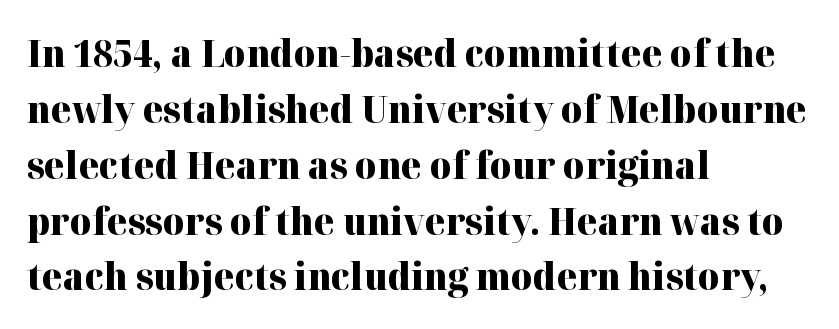
What kind of face is this? One with serifs. Which margin do the lines hug? The left one — the right edge is uneven. Varying glyph widths throughout — classic text-font behaviour. There is no visible air inserted between adjacent glyphs.
